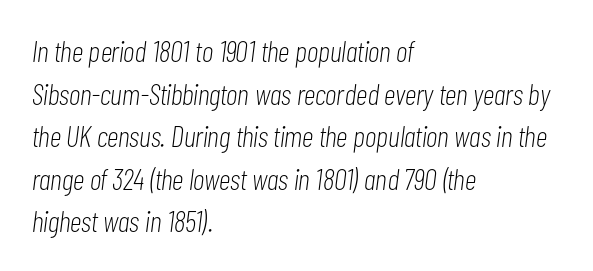
This sample keeps an unexceptional amount of space between lines. This rendering uses left alignment, leaving the right contour irregular. Character widths vary here, with narrow letters taking less room than wide ones. Is this a heavy cut? Hardly; it is regular or lighter. Words appear dense and cohesive because spacing is normal. Descenders hang freely into open space.
